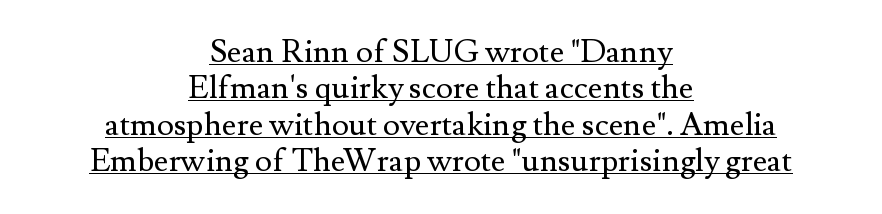
The image shows 32 px regular-weight serif type, upright; set centered, tight line spacing (1.14x), normal letter spacing, underlined; medium stroke contrast and a small x-height.
